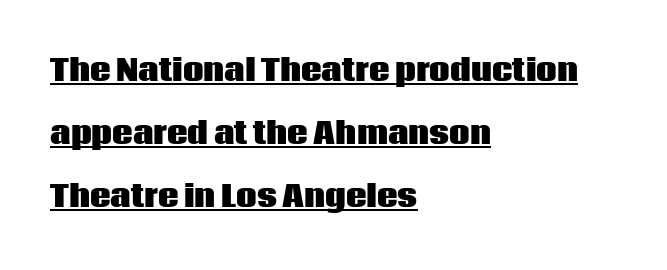
The image shows 29 px heavy sans-serif type, upright; set left-aligned, loose line spacing (2.18x), normal letter spacing, underlined; low stroke contrast and a large x-height.
